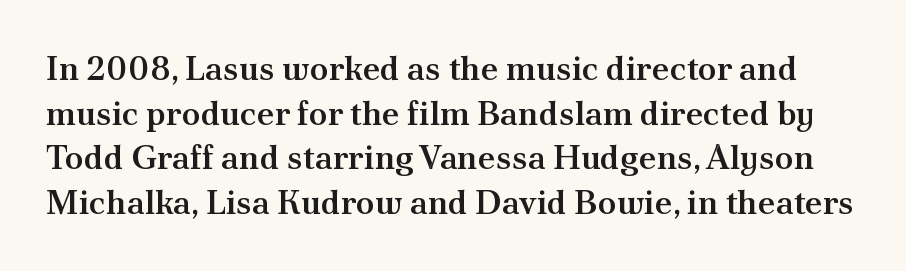
A typesetter would call this leading conventional body-copy spacing. It's the straight-up-and-down kind of type. The passage shown is typeset with a serif family. Students, note that the glyphs here touch the page at normal intervals.
